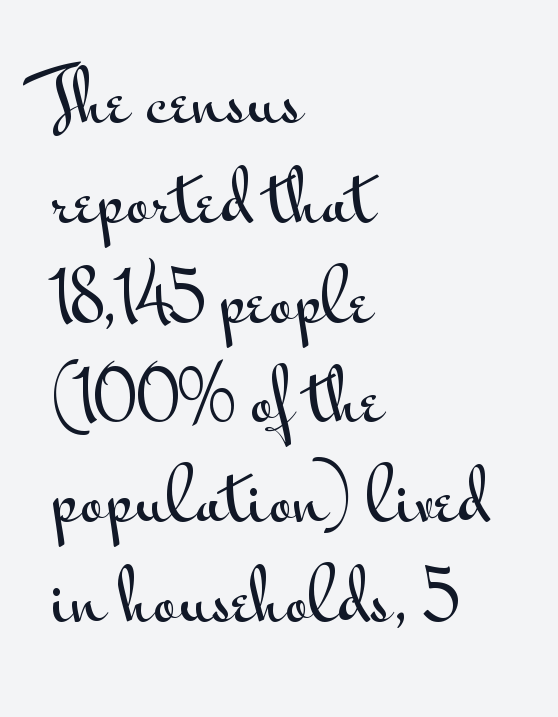
This rendering leaves character spacing at its baseline value. The passage is arranged the way most books set body copy — flush left. Spacing verdict: proportional, widths tailored to each character. The specimen omits any rule beneath the text block's lines.
